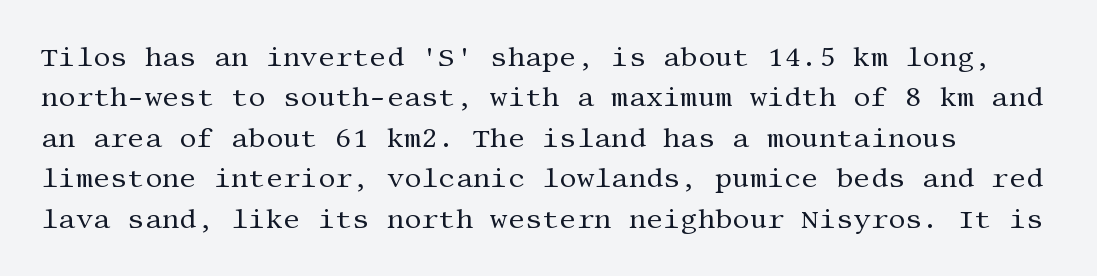
Whoever set this chose a conventional vertical rhythm. Unmarked baselines from the first word to the last. Is the type heavy? It reads as light-to-regular instead. Students, note that the glyphs here touch the page at normal intervals. The specimen reads as upright at a glance.
